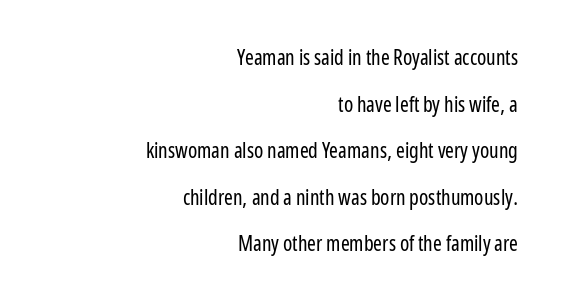
Ascenders rise straight up at ninety degrees. The words here are not underlined. Notice the wide empty band between every row — that's loose leading. The letterforms sit at book weight or below.
